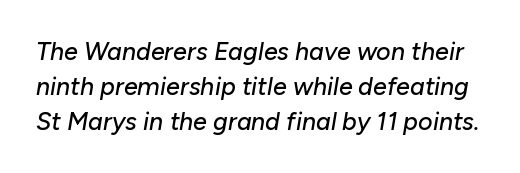
The image shows 25 px text type, italic (leaning right); set normal line spacing (1.4x), normal letter spacing, not underlined.
